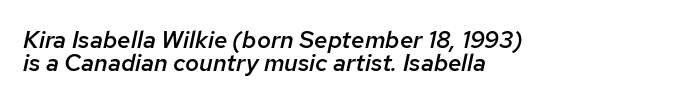
Students, observe: this is what under-led, compact text looks like. Look at the stroke-to-counter ratio: somewhat heavy, a semibold. The baseline area is clear. The tracking reads as untouched default to a designer's eye. Which margin do the lines hug? The left one — the right edge is uneven.
